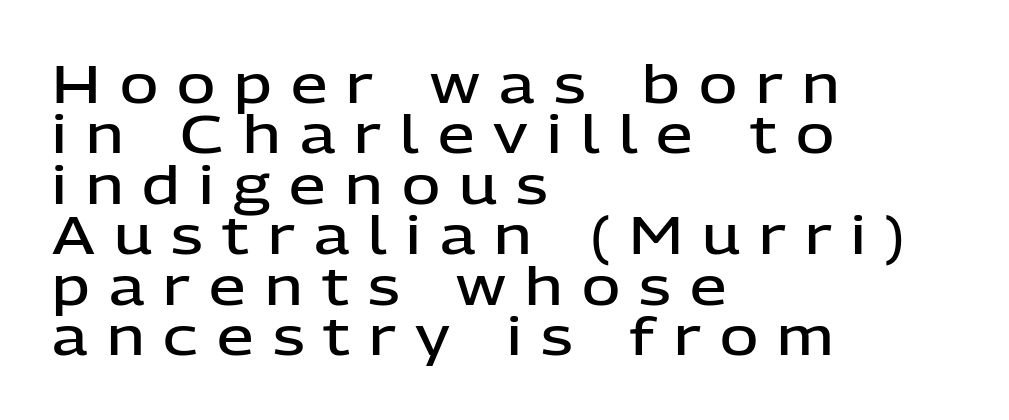
Q: Is the text bold? A: Semi-bold.
Q: Is the text italic (slanted)? A: No, it is upright.
Q: Is the typeface a serif or a sans-serif typeface? A: Sans-serif.
Q: Is the text underlined? A: No.
Q: How is the paragraph aligned? A: Left-aligned.
Q: Is the spacing between letters normal or unusually wide? A: Unusually wide.
Q: Is the spacing between lines tight, normal or loose? A: Tight.
Q: Width (condensed, normal, or wide)? A: Normal.
Q: Stroke contrast? A: Low.
Q: x-height? A: Medium.
Q: Monospaced? A: No.
